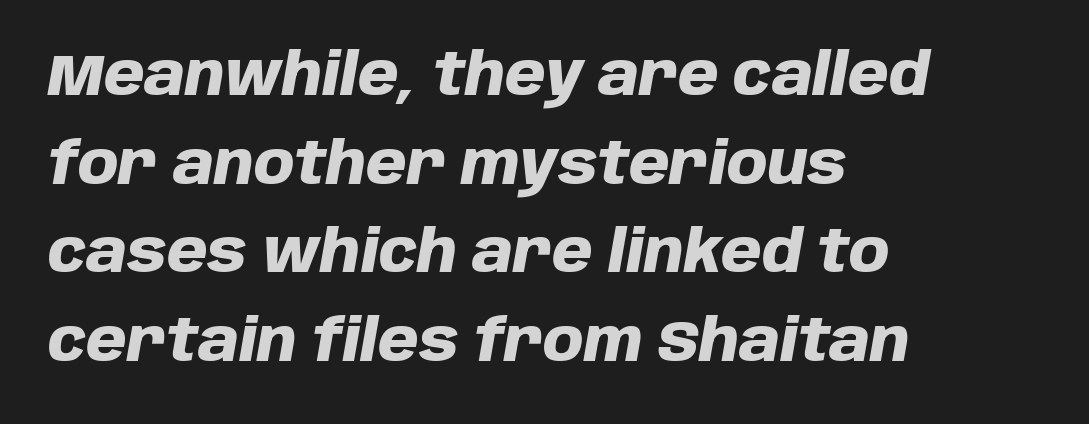
The image shows 58 px heavy type, italic (leaning right); set left-aligned, normal line spacing (1.53x), normal letter spacing, not underlined; low stroke contrast and a large x-height.
